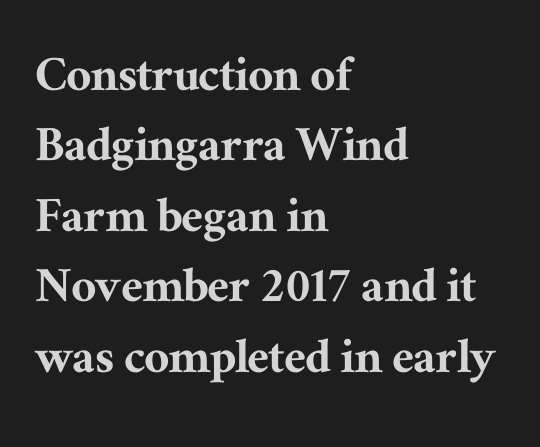
{"serif": "yes", "italic": "no", "width": "normal", "stroke_contrast": "medium", "x_height": "medium", "monospaced": "no", "underline": "no", "align": "left", "line_spacing": "normal", "line_spacing_ratio": 1.28, "letter_spacing": "normal", "letter_spacing_em": 0.0, "glyph_px": 55}
